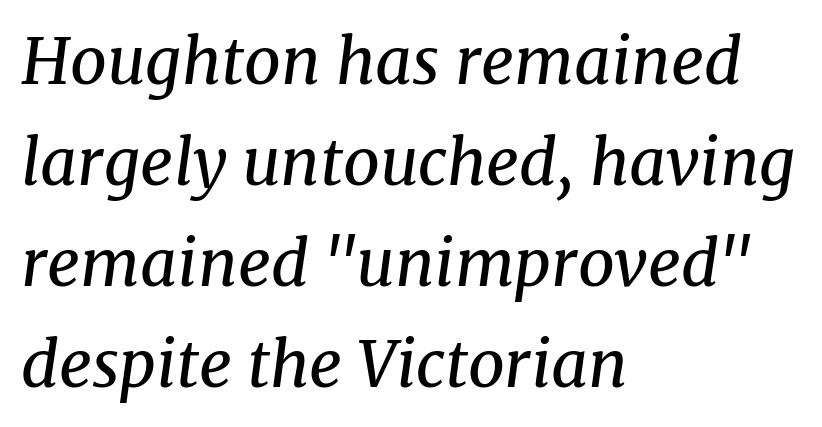
Q: Is the text bold? A: No.
Q: Is the text italic (slanted)? A: Yes, it leans right by about 8 degrees.
Q: Is the typeface a serif or a sans-serif typeface? A: Serif.
Q: Is the text underlined? A: No.
Q: How is the paragraph aligned? A: Left-aligned.
Q: Is the spacing between letters normal or unusually wide? A: Normal.
Q: Is the spacing between lines tight, normal or loose? A: Normal.
Q: Width (condensed, normal, or wide)? A: Normal.
Q: Stroke contrast? A: Medium.
Q: x-height? A: Medium.
Q: Monospaced? A: No.
